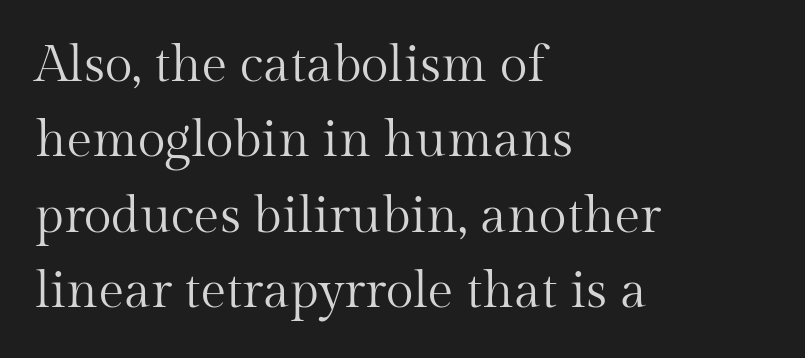
The image shows 51 px regular-weight serif type, upright; set left-aligned, normal line spacing (1.48x), normal letter spacing, not underlined; medium stroke contrast and a medium x-height.
